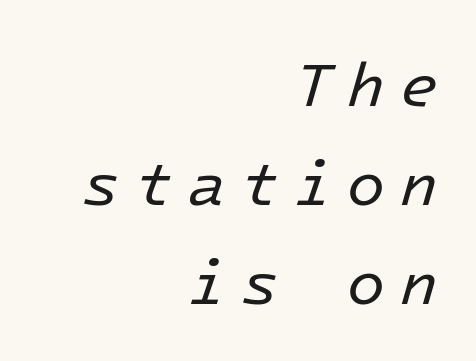
Characters are canted at an angle relative to the baseline's perpendicular. The text block is weighted toward the right margin, trailing off unevenly leftward. The rendering inserts visible extra space after every character. A typesetter would call this leading conventional body-copy spacing. Plain, unruled lines of type.
